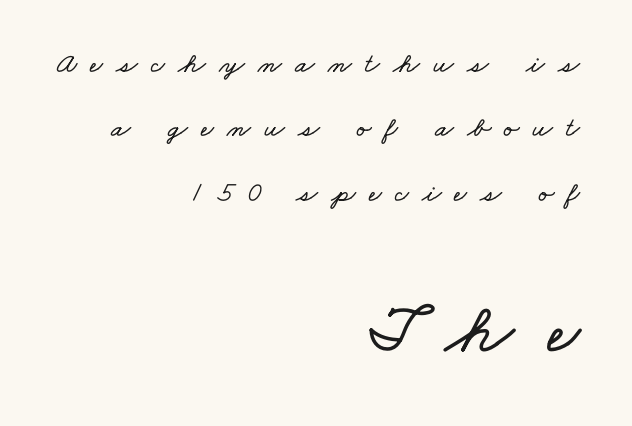
Q: Is the text underlined? A: No.
Q: How is the paragraph aligned? A: Right-aligned.
Q: Is the spacing between letters normal or unusually wide? A: Unusually wide.
Q: Is the spacing between lines tight, normal or loose? A: Loose.
Q: Which block of text is set in a larger size, the first (top) or the second (bottom)? A: The second (bottom) one.
Q: Width (condensed, normal, or wide)? A: Wide.
Q: Stroke contrast? A: Low.
Q: x-height? A: Small.
Q: Monospaced? A: No.
